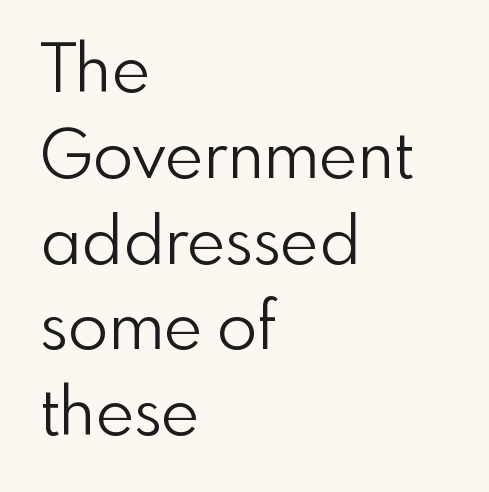
Typographically, this falls in the sans-serif category. Words appear dense and cohesive because spacing is normal. A typesetter would call this proportional, since set widths differ per character. One glance says typical: line gaps are just what's usual.
